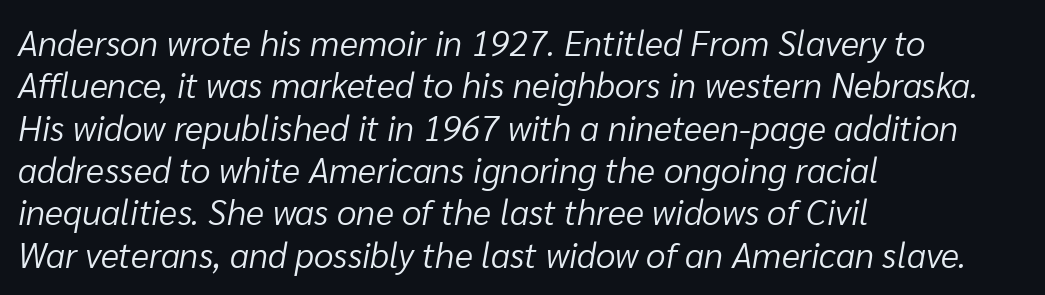
{"italic": "yes", "lean": "right", "slant_degrees": 10, "bold": "no", "weight": "light", "width": "normal", "stroke_contrast": "low", "x_height": "medium", "monospaced": "no", "underline": "no", "align": "left", "line_spacing_ratio": 1.21, "letter_spacing": "normal", "letter_spacing_em": 0.0, "glyph_px": 35}
